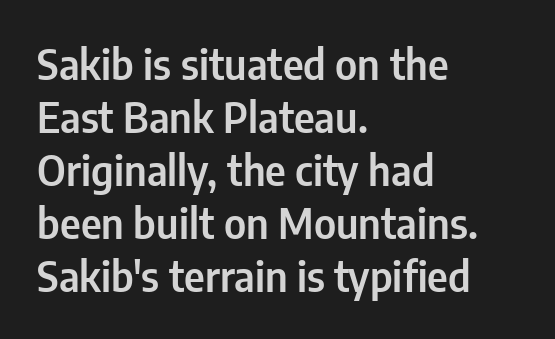
{"serif": "no", "italic": "no", "width": "condensed", "stroke_contrast": "low", "x_height": "medium", "monospaced": "no", "underline": "no", "align": "left", "line_spacing": "normal", "line_spacing_ratio": 1.29, "letter_spacing": "normal", "letter_spacing_em": 0.0, "glyph_px": 41}
